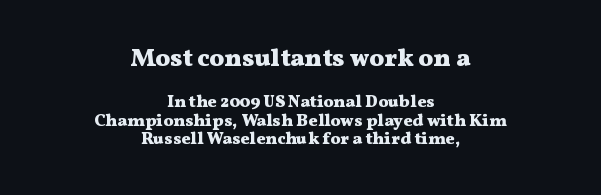
{"italic": "no", "bold": "yes", "underline": "no", "align": "center", "line_spacing": "tight", "line_spacing_ratio": 1.11, "letter_spacing": "normal", "letter_spacing_em": 0.0, "larger_block": "first", "size_ratio": 1.47, "glyph_px": 25}
